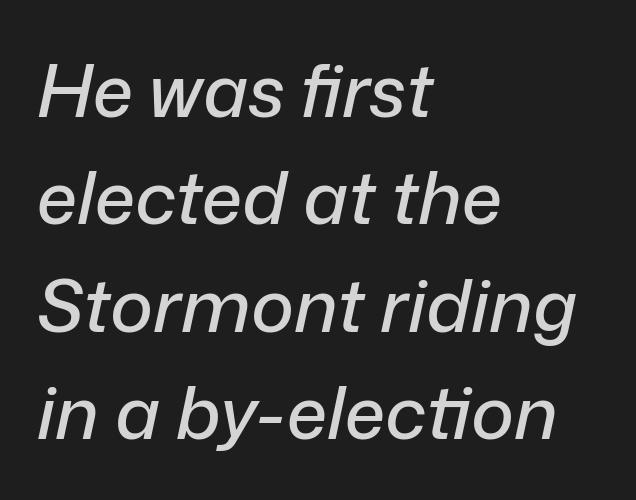
Q: Is the text italic (slanted)? A: Yes, it leans right by about 12 degrees.
Q: Is the text underlined? A: No.
Q: How is the paragraph aligned? A: Left-aligned.
Q: Is the spacing between letters normal or unusually wide? A: Normal.
Q: Is the spacing between lines tight, normal or loose? A: Normal.
Q: Width (condensed, normal, or wide)? A: Normal.
Q: Stroke contrast? A: Low.
Q: x-height? A: Medium.
Q: Monospaced? A: No.
